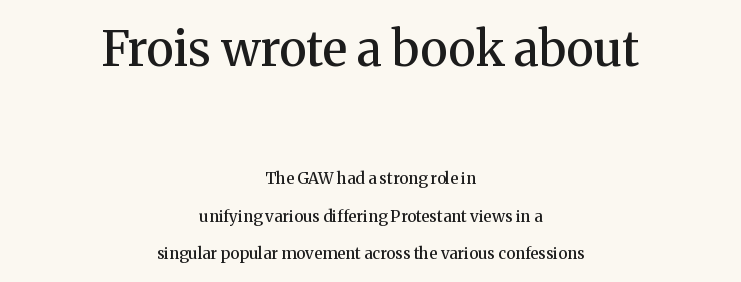
The strokes are fattened partway — semibold, not bold. The leading is generous, giving the passage an open texture. Observe the serifs anchoring each vertical stroke in this sample. The area under the type is left untouched.
